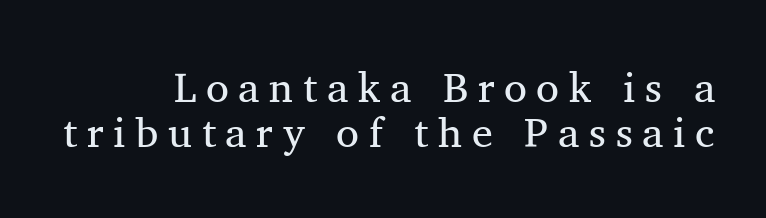
The image shows 42 px regular-weight serif type, upright; set right-aligned, tight line spacing (1.08x), unusually wide letter spacing (+0.23 em), not underlined; medium stroke contrast and a medium x-height.
